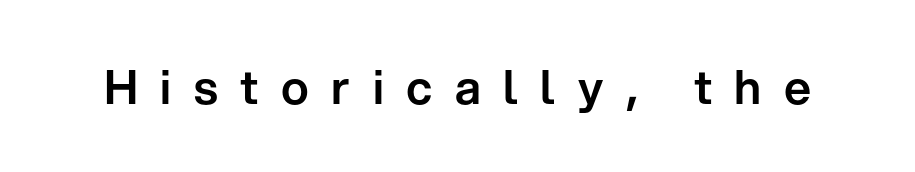
In terms of letterspacing, this is a distinctly airy, spread setting. Varying glyph widths throughout — classic text-font behaviour. Descender tails drop into unmarked territory. The lettering holds an erect, upright posture throughout.
